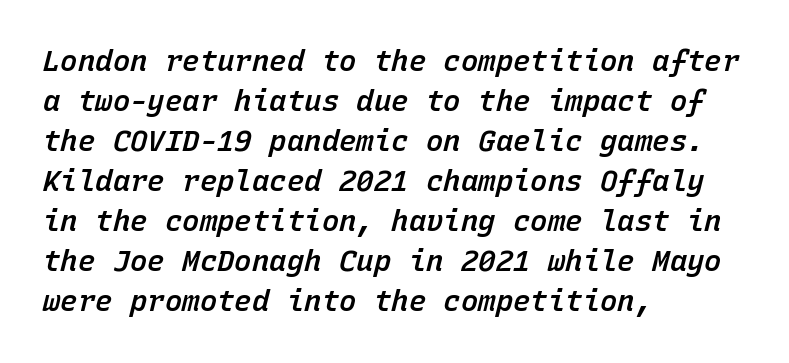
Compared with an ordinary text face, these strokes are moderately heavier — a semibold. Monospaced: the letters line up in strict vertical columns. Line beginnings align vertically; line endings do not. Has an underline been added? It has not. This sample uses an oblique cut, with every glyph tilted off the vertical.
